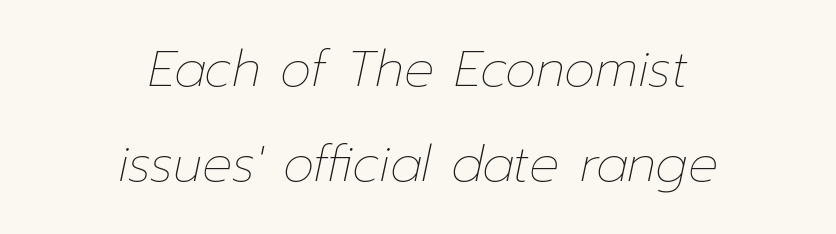
Each new line begins a long way beneath the previous one. Character widths vary here, with narrow letters taking less room than wide ones. Each stroke keeps to a modest, everyday thickness or less. Tracking here is standard; glyphs follow each other at the usual distance. Both edges are ragged and mirror each other, which tells us the setting is centered.
